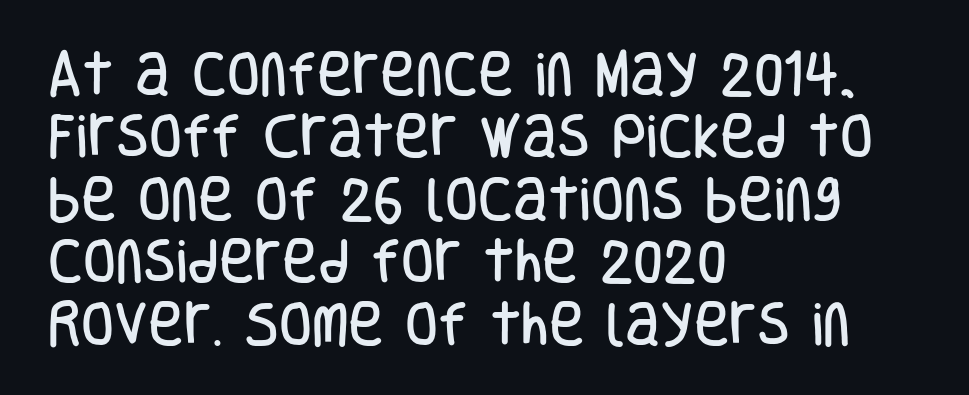
The image shows 48 px condensed sans-serif type, upright; set left-aligned, normal line spacing (1.3x), normal letter spacing, not underlined; low stroke contrast and a large x-height.
